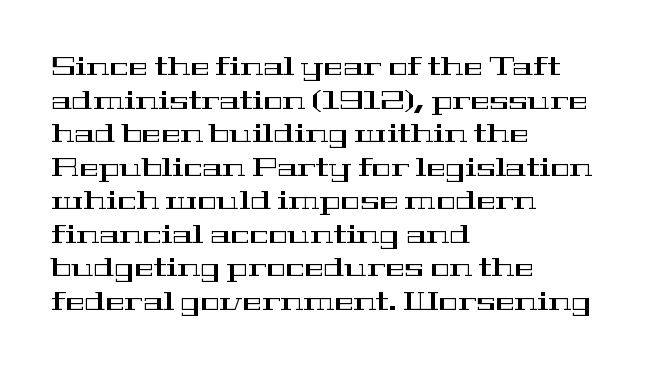
The image shows 26 px text type, upright; set left-aligned, normal line spacing (1.29x), normal letter spacing, not underlined.
